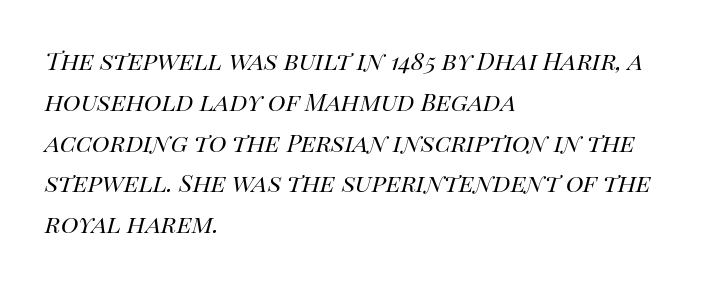
Here the designer chose a conventional face with non-uniform glyph widths. The passage shown has conventional tracking throughout. Normally led — the rows are evenly, conventionally spaced. Casual observation: everything's shoved over to the left. Yep, that's italic — everything's leaning. The weight tops out at a normal text grade.
